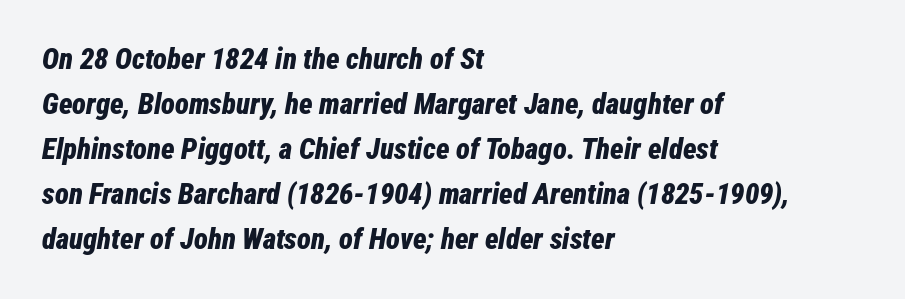
Q: Is the text bold? A: Yes.
Q: Is the text italic (slanted)? A: Yes, it leans right by about 12 degrees.
Q: Is the text underlined? A: No.
Q: How is the paragraph aligned? A: Left-aligned.
Q: Is the spacing between letters normal or unusually wide? A: Normal.
Q: Is the spacing between lines tight, normal or loose? A: Normal.
Q: Width (condensed, normal, or wide)? A: Condensed.
Q: Stroke contrast? A: Low.
Q: x-height? A: Medium.
Q: Monospaced? A: No.
